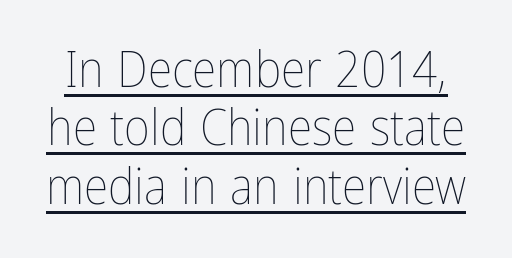
The image shows 50 px thin, condensed type, upright; set line spacing 1.17x, normal letter spacing, underlined; low stroke contrast and a medium x-height.
